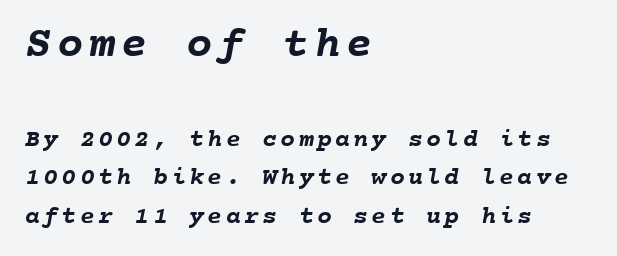
Is the lower block the larger one? No — the upper block carries the bigger type. Leading: standard. Letters rest on an invisible, unmarked baseline. Leftover space on each line is placed entirely after the last word. Compared with an ordinary text face, these strokes are far heavier — a full bold. Fixed-width glyphs throughout — classic coding-font behaviour.
